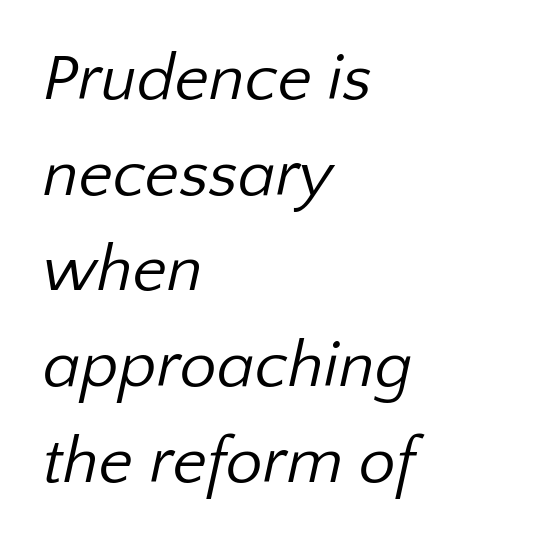
{"serif": "no", "bold": "no", "weight": "regular", "width": "normal", "stroke_contrast": "low", "x_height": "medium", "monospaced": "no", "underline": "no", "align": "left", "line_spacing": "normal", "line_spacing_ratio": 1.45, "letter_spacing": "normal", "letter_spacing_em": 0.0, "glyph_px": 66}
